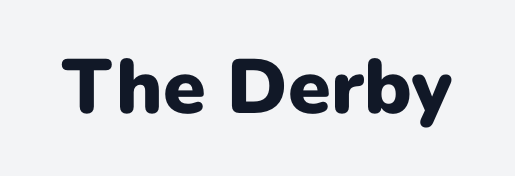
Q: Is the text bold? A: Yes.
Q: Is the text italic (slanted)? A: No, it is upright.
Q: Is the typeface a serif or a sans-serif typeface? A: Sans-serif.
Q: Is the text underlined? A: No.
Q: Is the spacing between letters normal or unusually wide? A: Normal.
Q: Width (condensed, normal, or wide)? A: Normal.
Q: Stroke contrast? A: Low.
Q: x-height? A: Medium.
Q: Monospaced? A: No.
